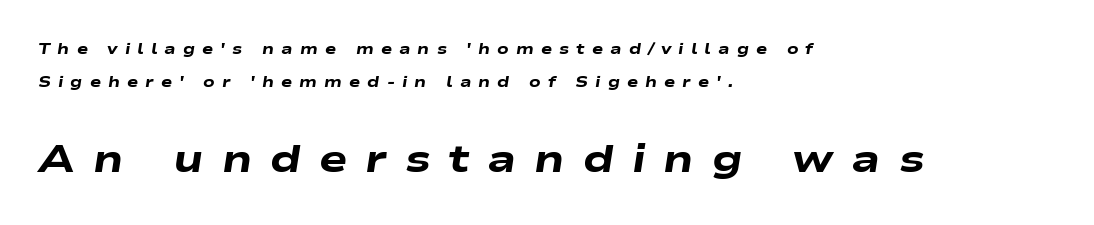
The image shows 38 px heavy, wide type, italic (leaning right); set left-aligned, loose line spacing (2.17x), unusually wide letter spacing (+0.47 em), not underlined; the second (bottom) block is 2.53x larger; low stroke contrast and a medium x-height.
